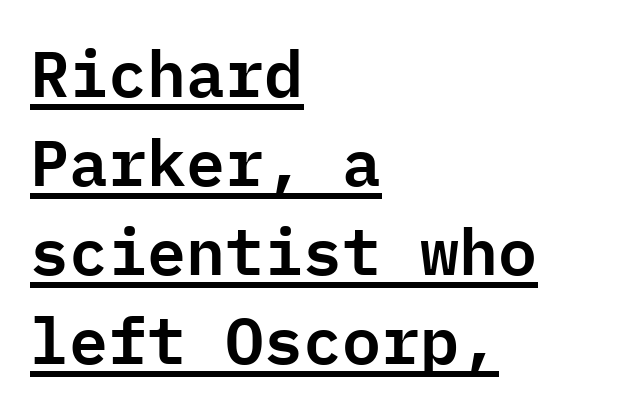
The image shows 65 px sans-serif type, upright, monospaced; set left-aligned, normal line spacing (1.37x), normal letter spacing, underlined; low stroke contrast and a medium x-height.
